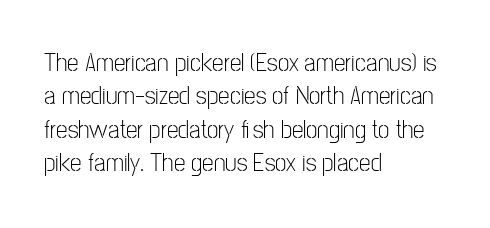
{"italic": "no", "bold": "no", "underline": "no", "align": "left", "line_spacing": "normal", "line_spacing_ratio": 1.28, "letter_spacing": "normal", "letter_spacing_em": 0.0, "glyph_px": 26}
